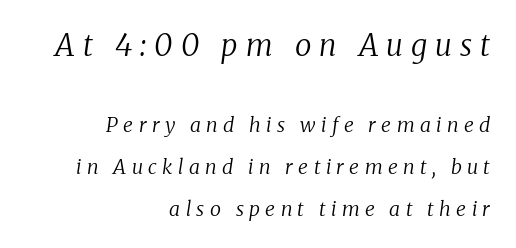
{"serif": "yes", "italic": "yes", "lean": "right", "slant_degrees": 8, "bold": "no", "weight": "regular", "width": "normal", "stroke_contrast": "low", "x_height": "medium", "monospaced": "no", "underline": "no", "align": "right", "line_spacing": "loose", "line_spacing_ratio": 2.08, "letter_spacing": "wide", "letter_spacing_em": 0.27, "larger_block": "first", "size_ratio": 1.5, "glyph_px": 30}
